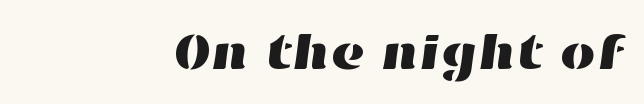
The image shows 51 px wide type; set right-aligned, normal letter spacing, not underlined; high stroke contrast and a medium x-height.
